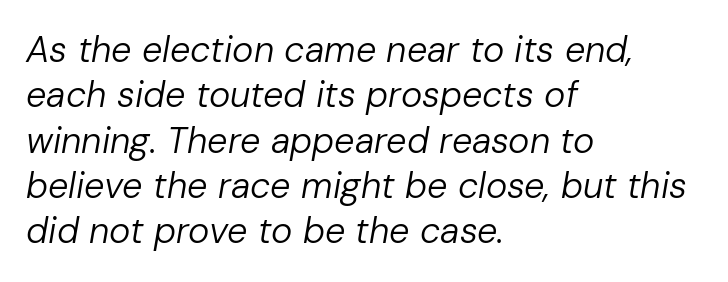
Q: Is the text bold? A: No.
Q: Is the text italic (slanted)? A: Yes, it leans right by about 10 degrees.
Q: Is the text underlined? A: No.
Q: How is the paragraph aligned? A: Left-aligned.
Q: Is the spacing between letters normal or unusually wide? A: Normal.
Q: Is the spacing between lines tight, normal or loose? A: Normal.
Q: Width (condensed, normal, or wide)? A: Normal.
Q: Stroke contrast? A: Low.
Q: x-height? A: Medium.
Q: Monospaced? A: No.
